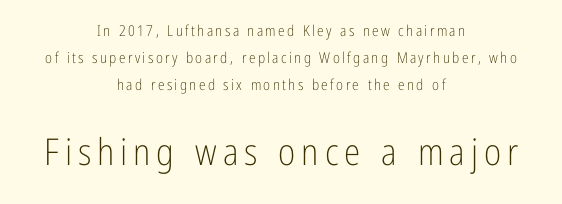
The image shows 37 px light, condensed sans-serif type, upright; set centered, line spacing 1.79x, not underlined; the second (bottom) block is 2.47x larger; low stroke contrast and a medium x-height.
